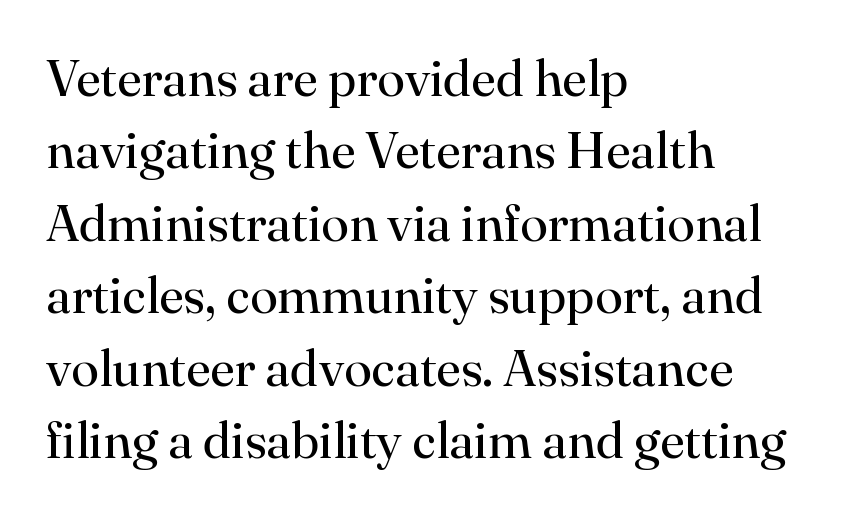
Which margin do the lines hug? The left one — the right edge is uneven. Caption: standard tracking, unaltered. Stems and bowls with no extra thickness — not bold. The rendering shows small feet on the letterforms — a serif design.
